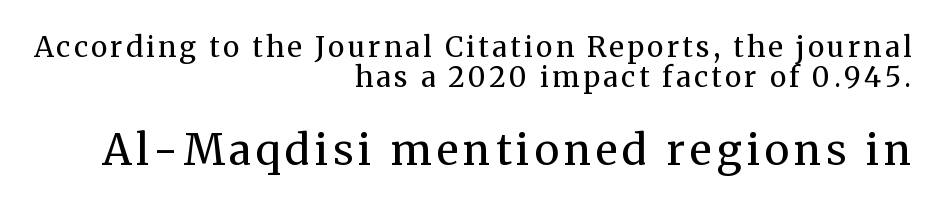
The image shows 42 px regular-weight serif type, upright; set right-aligned, tight line spacing (1.08x), not underlined; the second (bottom) block is 1.5x larger; medium stroke contrast and a medium x-height.
